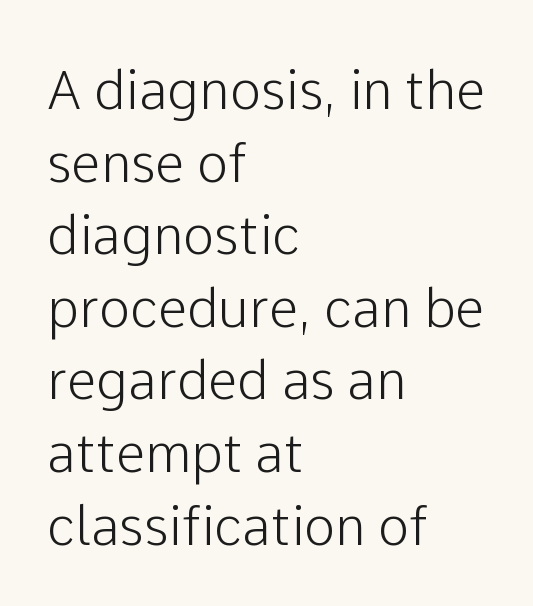
Q: Is the text italic (slanted)? A: No, it is upright.
Q: Is the typeface a serif or a sans-serif typeface? A: Sans-serif.
Q: Is the text underlined? A: No.
Q: How is the paragraph aligned? A: Left-aligned.
Q: Is the spacing between letters normal or unusually wide? A: Normal.
Q: Is the spacing between lines tight, normal or loose? A: Normal.
Q: Width (condensed, normal, or wide)? A: Normal.
Q: Stroke contrast? A: Low.
Q: x-height? A: Medium.
Q: Monospaced? A: No.
